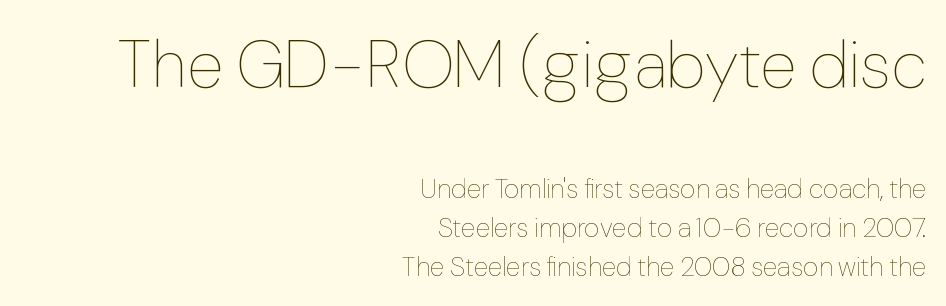
{"italic": "no", "bold": "no", "weight": "thin", "width": "normal", "stroke_contrast": "low", "x_height": "medium", "monospaced": "no", "underline": "no", "align": "right", "line_spacing": "normal", "line_spacing_ratio": 1.45, "letter_spacing": "normal", "letter_spacing_em": 0.0, "larger_block": "first", "size_ratio": 2.48, "glyph_px": 67}
